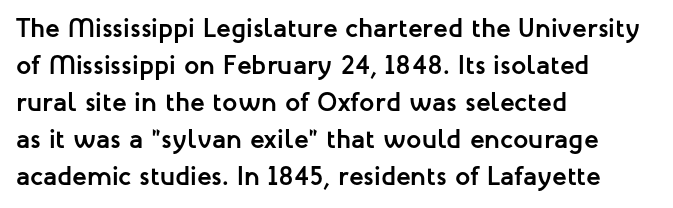
Q: Is the text bold? A: Yes.
Q: Is the text italic (slanted)? A: No, it is upright.
Q: Is the text underlined? A: No.
Q: How is the paragraph aligned? A: Left-aligned.
Q: Is the spacing between letters normal or unusually wide? A: Normal.
Q: Is the spacing between lines tight, normal or loose? A: Normal.
